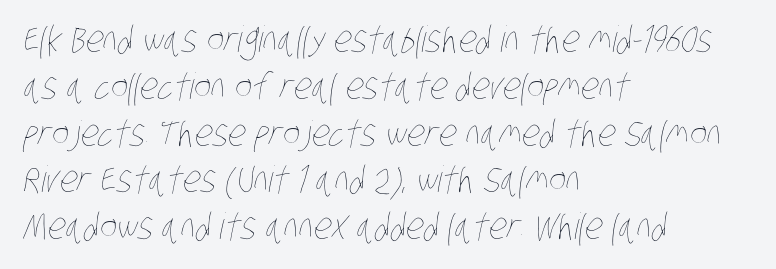
{"bold": "no", "weight": "thin", "width": "condensed", "stroke_contrast": "low", "x_height": "large", "monospaced": "no", "underline": "no", "align": "left", "line_spacing": "normal", "line_spacing_ratio": 1.3, "letter_spacing": "normal", "letter_spacing_em": 0.0, "glyph_px": 36}
